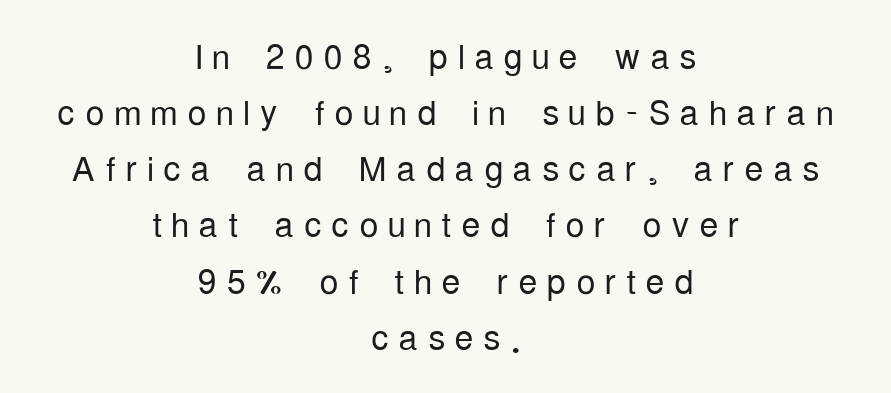
Q: Is the text bold? A: No.
Q: Is the text italic (slanted)? A: No, it is upright.
Q: Is the typeface a serif or a sans-serif typeface? A: Sans-serif.
Q: Is the text underlined? A: No.
Q: How is the paragraph aligned? A: Centered.
Q: Width (condensed, normal, or wide)? A: Condensed.
Q: Stroke contrast? A: Low.
Q: x-height? A: Medium.
Q: Monospaced? A: No.
